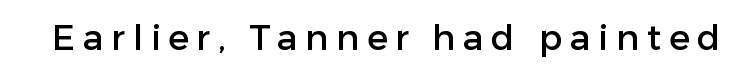
The image shows 35 px sans-serif type, upright; set unusually wide letter spacing (+0.22 em), not underlined; low stroke contrast and a medium x-height.
